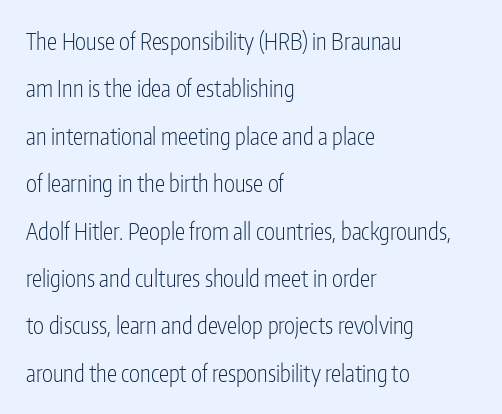
The image shows 23 px text type, upright; set left-aligned, loose line spacing (2.06x), normal letter spacing, not underlined.
